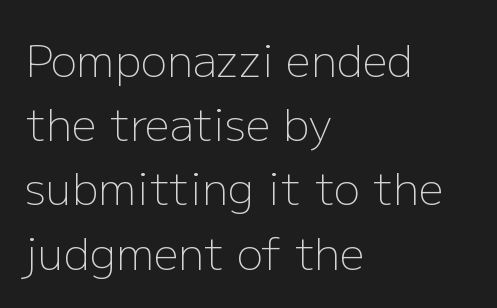
The image shows 44 px light sans-serif type, upright; set left-aligned, normal line spacing (1.46x), normal letter spacing, not underlined; low stroke contrast and a medium x-height.
